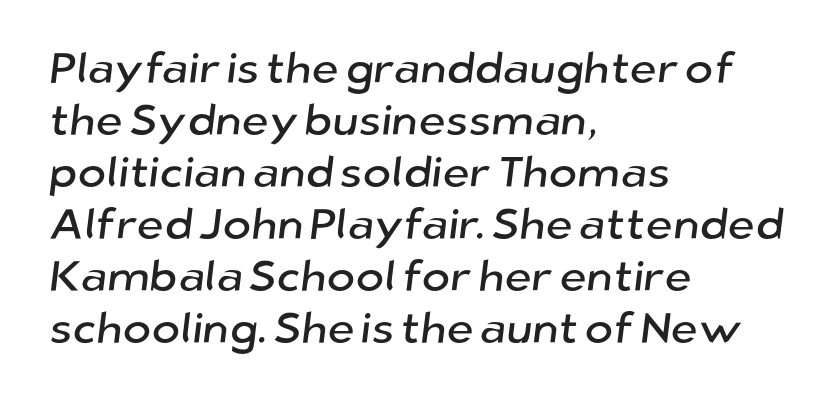
Spacing verdict: proportional, widths tailored to each character. The face used here is rendered with its standard letterfit. Has an underline been added? It has not. Horizontally, the lines are justified to the leading edge only. Font category for this specimen: sans-serif.
